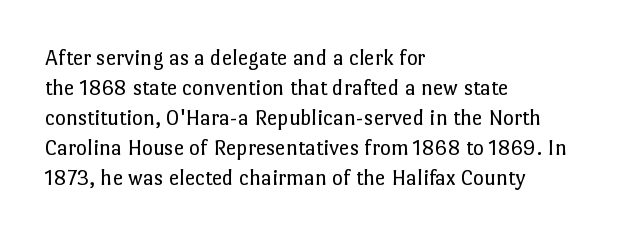
Q: Is the text bold? A: No.
Q: Is the text italic (slanted)? A: No, it is upright.
Q: Is the text underlined? A: No.
Q: How is the paragraph aligned? A: Left-aligned.
Q: Is the spacing between letters normal or unusually wide? A: Normal.
Q: Is the spacing between lines tight, normal or loose? A: Normal.
